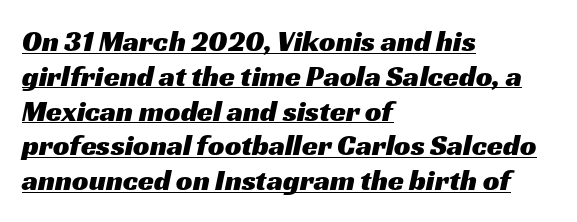
Type style note: lacks serifs. Short and long lines alike share a common starting point at left. The horizontal fit of the characters is conventional and even. Think of a printed novel: that variable character pitch is what you see here. In designer terms, the underline attribute is active on this setting.
